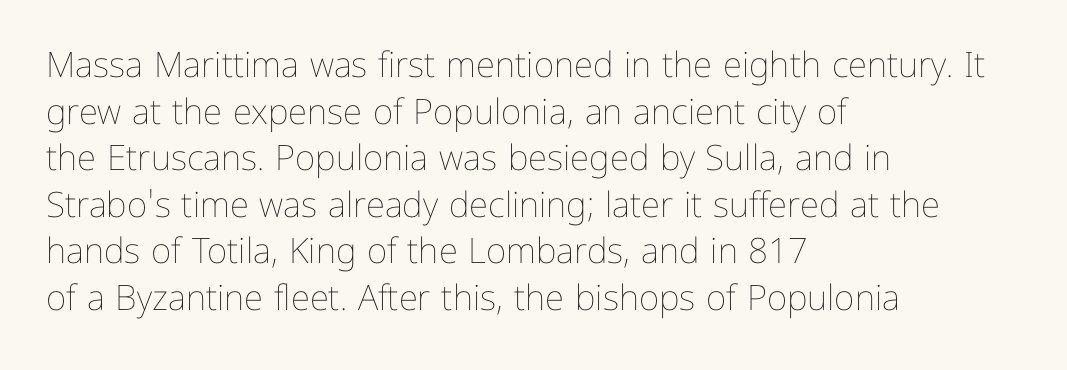
The image shows 35 px thin type, upright; set left-aligned, normal line spacing (1.33x), normal letter spacing, not underlined; low stroke contrast and a medium x-height.
